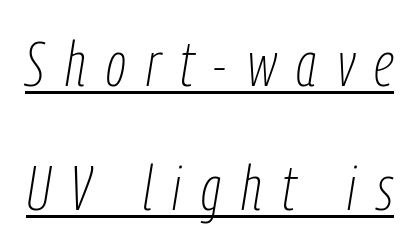
Bold? No — there's no thickening of the strokes. Letter spacing: wide. Honestly, the rows look like they've been pulled way apart. Note the varied advance widths — an 'i' is clearly narrower than an 'm'. Compared with ordinary roman type, these characters are visibly tilted.
